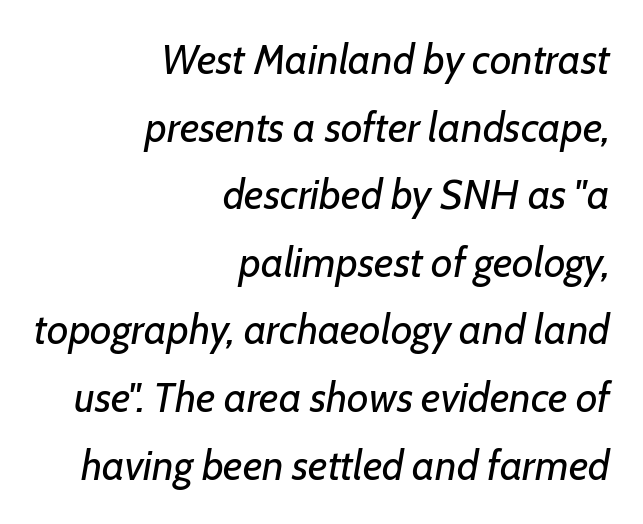
Q: Is the text bold? A: No.
Q: Is the text italic (slanted)? A: Yes, it leans right by about 7 degrees.
Q: Is the text underlined? A: No.
Q: How is the paragraph aligned? A: Right-aligned.
Q: Is the spacing between letters normal or unusually wide? A: Normal.
Q: Is the spacing between lines tight, normal or loose? A: Normal.
Q: Width (condensed, normal, or wide)? A: Normal.
Q: Stroke contrast? A: Low.
Q: x-height? A: Medium.
Q: Monospaced? A: No.
